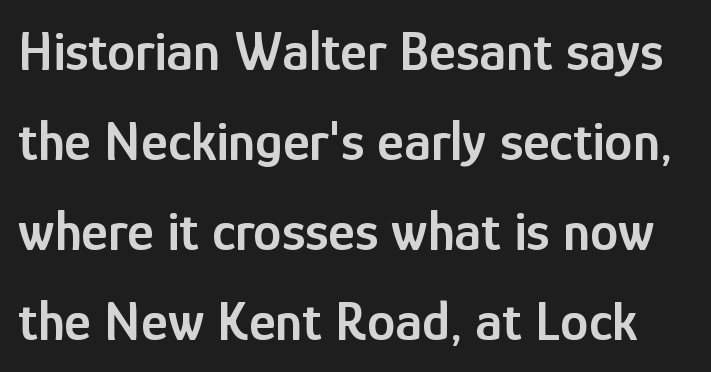
{"serif": "no", "italic": "no", "bold": "semi", "weight": "semibold", "width": "condensed", "stroke_contrast": "low", "x_height": "medium", "monospaced": "no", "underline": "no", "line_spacing": "normal", "line_spacing_ratio": 1.58, "letter_spacing": "normal", "letter_spacing_em": 0.0, "glyph_px": 57}
